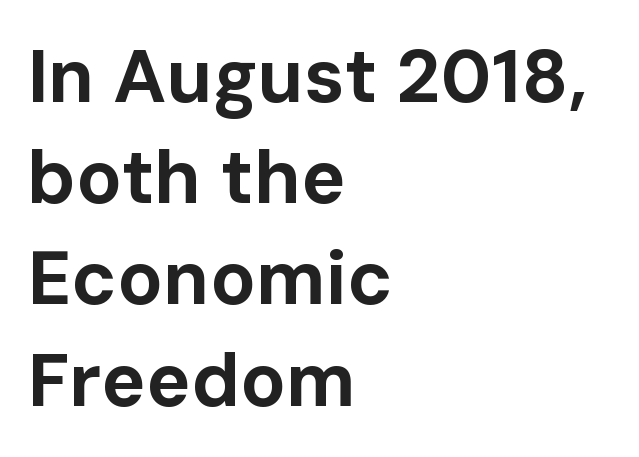
Q: Is the text bold? A: Yes.
Q: Is the text italic (slanted)? A: No, it is upright.
Q: Is the typeface a serif or a sans-serif typeface? A: Sans-serif.
Q: Is the text underlined? A: No.
Q: How is the paragraph aligned? A: Left-aligned.
Q: Is the spacing between letters normal or unusually wide? A: Normal.
Q: Is the spacing between lines tight, normal or loose? A: Normal.
Q: Width (condensed, normal, or wide)? A: Normal.
Q: Stroke contrast? A: Low.
Q: x-height? A: Medium.
Q: Monospaced? A: No.
